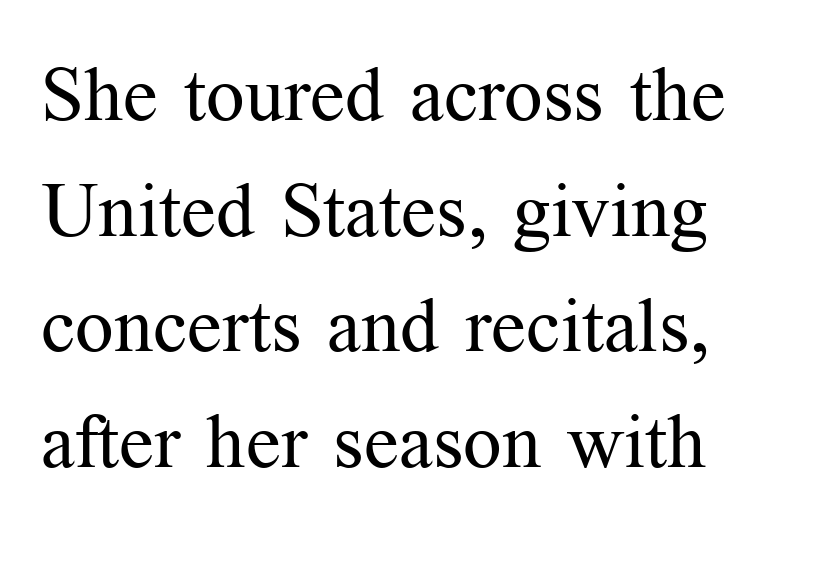
The image shows 76 px regular-weight serif type, upright; set left-aligned, normal line spacing (1.52x), normal letter spacing, not underlined; medium stroke contrast and a medium x-height.
